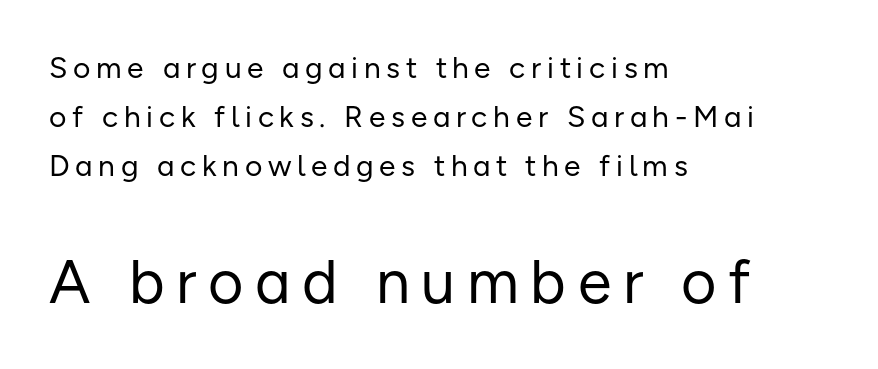
Q: Is the text bold? A: No.
Q: Is the text italic (slanted)? A: No, it is upright.
Q: Is the typeface a serif or a sans-serif typeface? A: Sans-serif.
Q: Is the text underlined? A: No.
Q: How is the paragraph aligned? A: Left-aligned.
Q: Is the spacing between lines tight, normal or loose? A: Normal.
Q: Which block of text is set in a larger size, the first (top) or the second (bottom)? A: The second (bottom) one.
Q: Width (condensed, normal, or wide)? A: Normal.
Q: Stroke contrast? A: Low.
Q: x-height? A: Medium.
Q: Monospaced? A: No.
